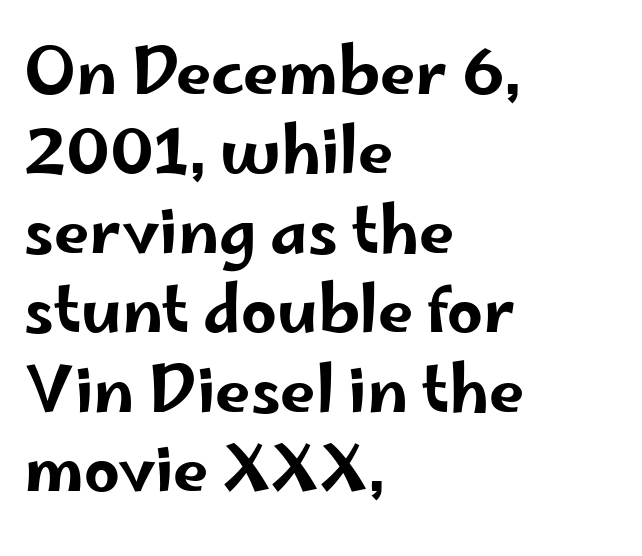
The font's upright variant was chosen for this text. The designer went with a sans here, leaving each stem footless. The text block is weighted toward the left margin, trailing off unevenly rightward. The type is set solid horizontally, with unmodified tracking. Line spacing here is normal.
